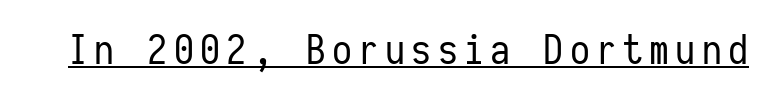
The image shows 40 px regular-weight, condensed sans-serif type, upright, monospaced; set underlined; low stroke contrast and a medium x-height.
